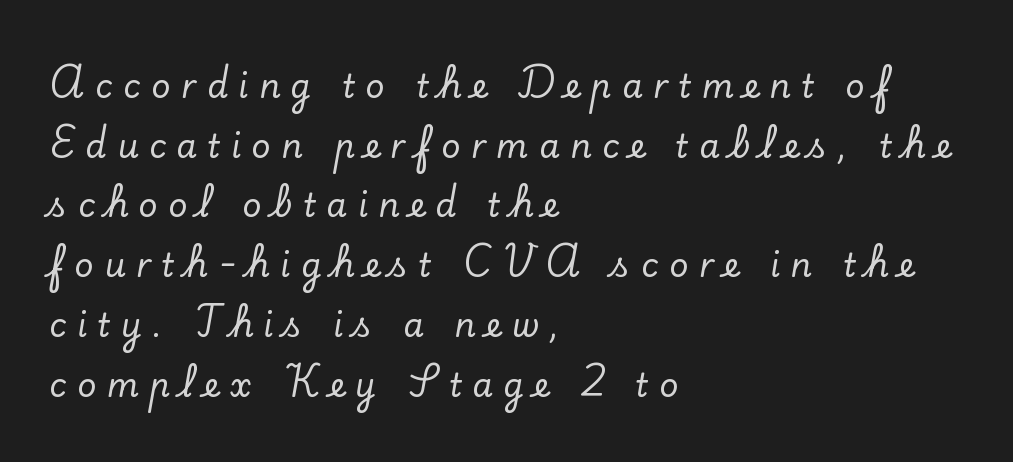
Q: Is the text italic (slanted)? A: Yes.
Q: Is the typeface a serif or a sans-serif typeface? A: Serif.
Q: Is the text underlined? A: No.
Q: How is the paragraph aligned? A: Left-aligned.
Q: Is the spacing between letters normal or unusually wide? A: Unusually wide.
Q: Width (condensed, normal, or wide)? A: Normal.
Q: Stroke contrast? A: Low.
Q: x-height? A: Small.
Q: Monospaced? A: No.
